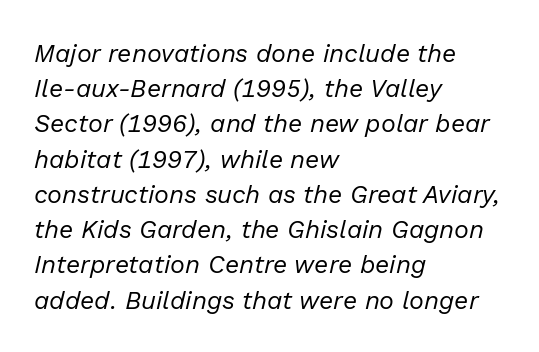
Q: Is the text bold? A: No.
Q: Is the text italic (slanted)? A: Yes, it leans right by about 13 degrees.
Q: Is the text underlined? A: No.
Q: How is the paragraph aligned? A: Left-aligned.
Q: Is the spacing between letters normal or unusually wide? A: Normal.
Q: Is the spacing between lines tight, normal or loose? A: Normal.
